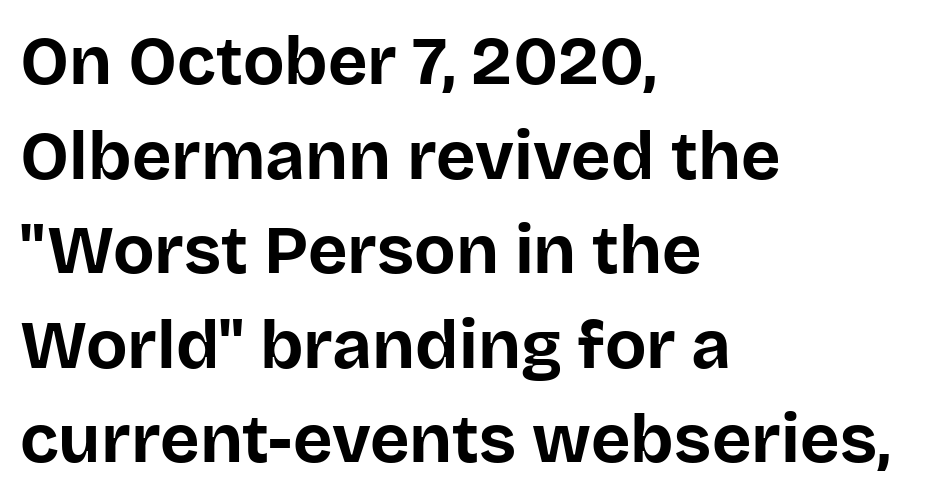
Words float on clear page, feet unadorned. Is this a sans? Yes — the strokes have no serifs. All the whitespace from short lines collects on the right. In terms of posture, this sample is upright.
